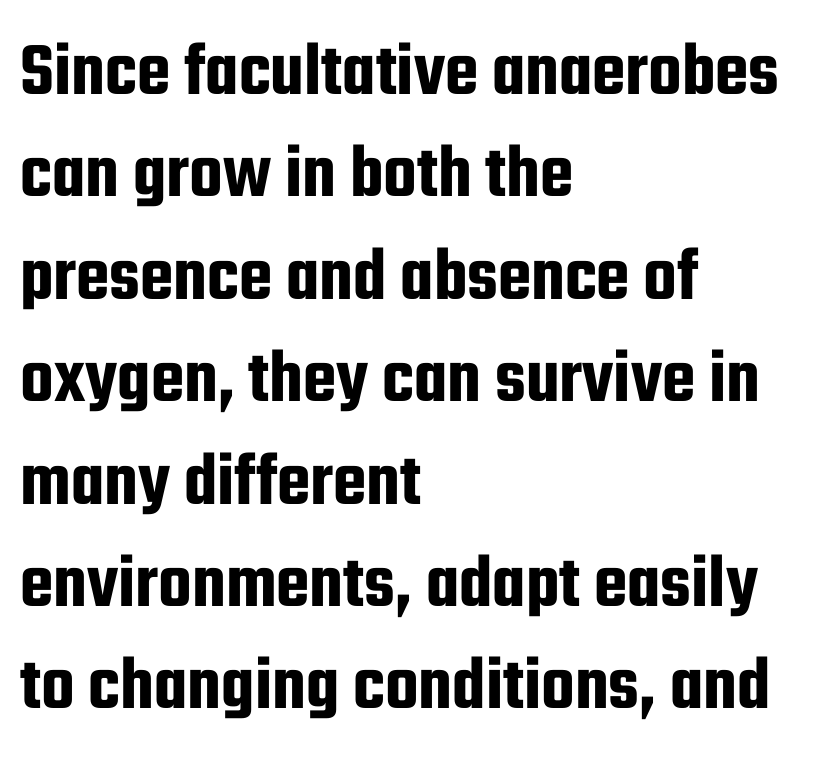
{"serif": "no", "italic": "no", "width": "condensed", "stroke_contrast": "low", "x_height": "medium", "monospaced": "no", "underline": "no", "align": "left", "line_spacing": "normal", "line_spacing_ratio": 1.33, "letter_spacing": "normal", "letter_spacing_em": 0.0, "glyph_px": 77}
